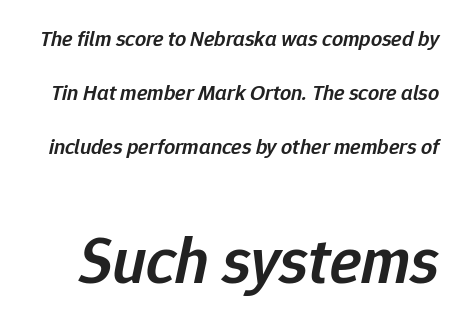
Q: Is the text bold? A: Semi-bold.
Q: Is the text italic (slanted)? A: Yes, it leans right by about 12 degrees.
Q: Is the text underlined? A: No.
Q: Is the spacing between letters normal or unusually wide? A: Normal.
Q: Is the spacing between lines tight, normal or loose? A: Loose.
Q: Which block of text is set in a larger size, the first (top) or the second (bottom)? A: The second (bottom) one.
Q: Width (condensed, normal, or wide)? A: Normal.
Q: Stroke contrast? A: Low.
Q: x-height? A: Medium.
Q: Monospaced? A: No.
